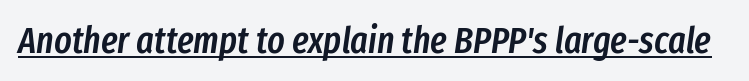
{"italic": "yes", "lean": "right", "slant_degrees": 8, "bold": "semi", "weight": "semibold", "width": "condensed", "stroke_contrast": "low", "x_height": "medium", "monospaced": "no", "underline": "yes", "letter_spacing": "normal", "letter_spacing_em": 0.0, "glyph_px": 37}
